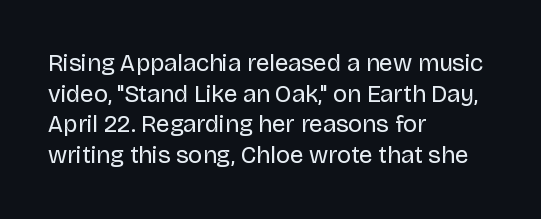
{"italic": "no", "bold": "no", "underline": "no", "align": "left", "line_spacing": "normal", "line_spacing_ratio": 1.28, "letter_spacing": "normal", "letter_spacing_em": 0.0, "glyph_px": 24}
